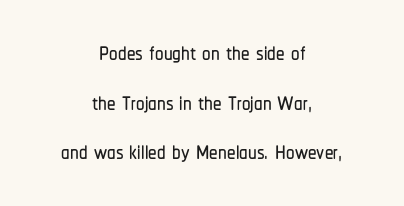
{"serif": "no", "italic": "no", "width": "condensed", "stroke_contrast": "low", "x_height": "medium", "monospaced": "no", "underline": "no", "align": "center", "line_spacing": "normal", "line_spacing_ratio": 1.46, "letter_spacing": "normal", "letter_spacing_em": 0.0, "glyph_px": 34}
